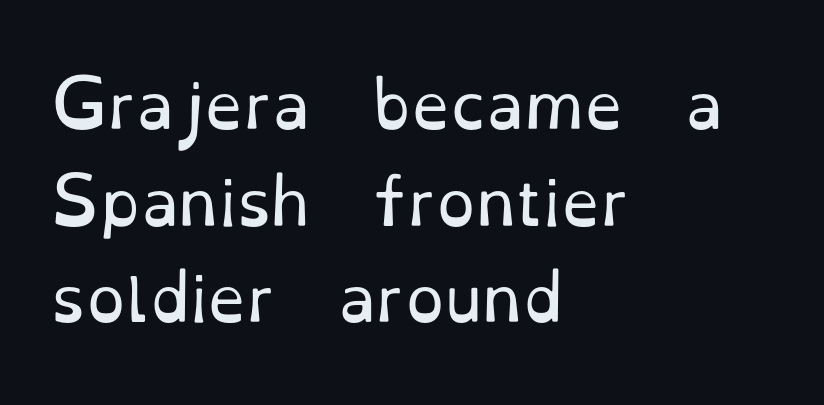
This sample has the flowing, uneven cadence of proportional lettering. Is the block centered? No — it sits flush against the left margin. No extra tracking has been applied to these lines. Beneath every word, the page is bare.
